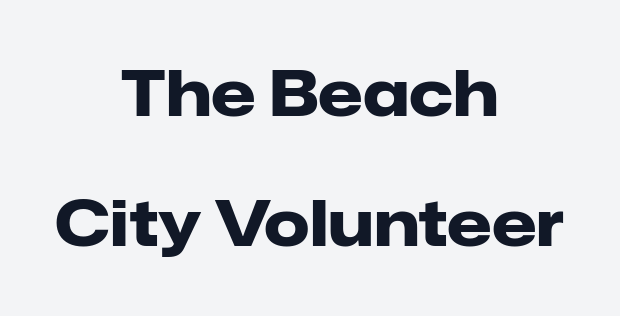
Q: Is the text bold? A: Yes.
Q: Is the text italic (slanted)? A: No, it is upright.
Q: Is the typeface a serif or a sans-serif typeface? A: Sans-serif.
Q: Is the text underlined? A: No.
Q: How is the paragraph aligned? A: Centered.
Q: Is the spacing between letters normal or unusually wide? A: Normal.
Q: Is the spacing between lines tight, normal or loose? A: Loose.
Q: Width (condensed, normal, or wide)? A: Normal.
Q: Stroke contrast? A: Low.
Q: x-height? A: Medium.
Q: Monospaced? A: No.
